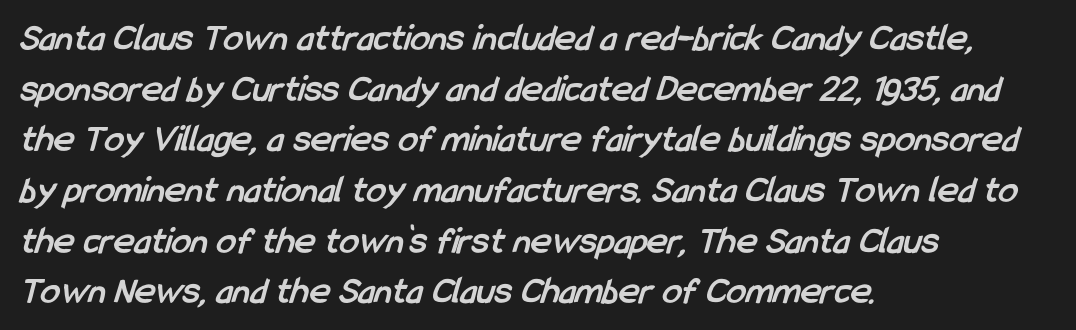
{"serif": "no", "bold": "yes", "weight": "semibold", "width": "condensed", "stroke_contrast": "low", "x_height": "medium", "monospaced": "no", "underline": "no", "align": "left", "line_spacing": "normal", "line_spacing_ratio": 1.3, "letter_spacing": "normal", "letter_spacing_em": 0.0, "glyph_px": 39}
